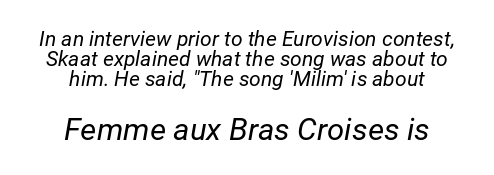
{"italic": "yes", "lean": "right", "slant_degrees": 12, "bold": "no", "weight": "regular", "width": "normal", "stroke_contrast": "low", "x_height": "medium", "monospaced": "no", "underline": "no", "align": "center", "line_spacing": "tight", "line_spacing_ratio": 0.96, "letter_spacing": "normal", "letter_spacing_em": 0.0, "larger_block": "second", "size_ratio": 1.48, "glyph_px": 31}
